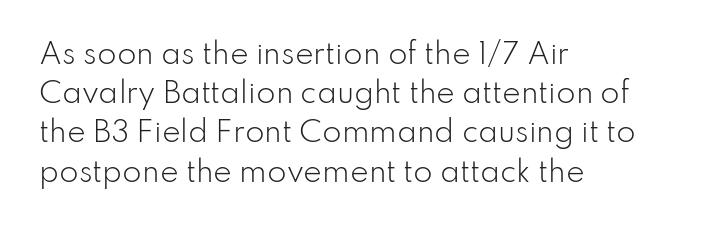
The image shows 28 px light sans-serif type, upright; set left-aligned, normal line spacing (1.4x), normal letter spacing, not underlined; low stroke contrast and a small x-height.
